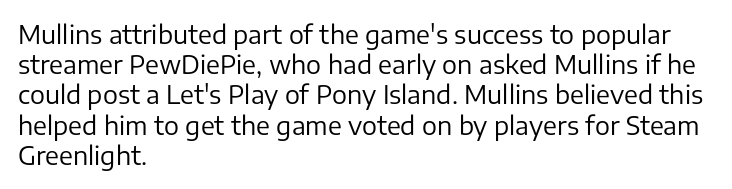
Q: Is the text bold? A: No.
Q: Is the text italic (slanted)? A: No, it is upright.
Q: Is the text underlined? A: No.
Q: How is the paragraph aligned? A: Left-aligned.
Q: Is the spacing between letters normal or unusually wide? A: Normal.
